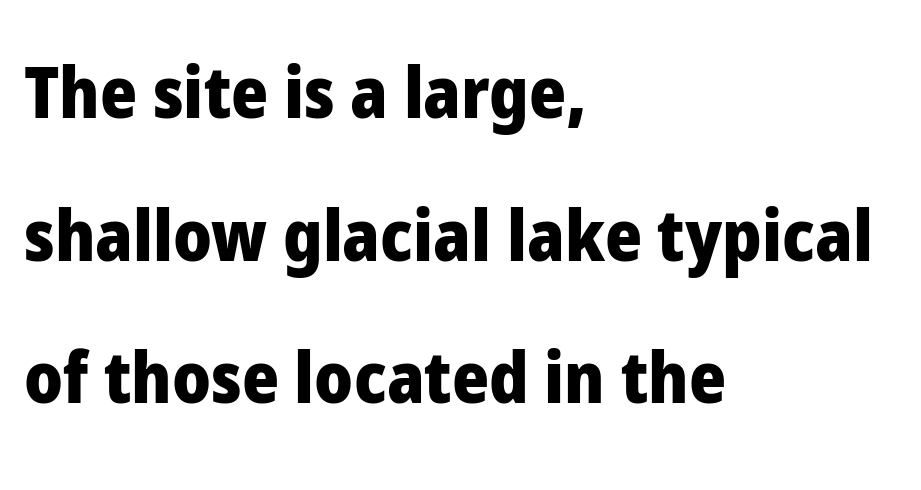
I'd call this a sans setting — the letters go barefoot. The gaps between neighbouring characters are ordinary and unremarkable. In terms of posture, this sample is upright. This sample is left-justified, so line endings fall wherever the words run out. This is heavy type, rendered in bold. Quick note: interline space is abundant.
